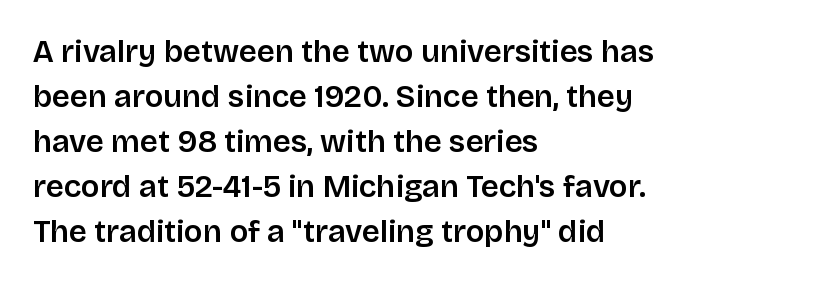
What's the leading like? Ordinary, nothing unusual. There is no visible air inserted between adjacent glyphs. These lines are composed in type without serifs. In CSS terms this would be text-align: left. Quick note: not italic, upright.
